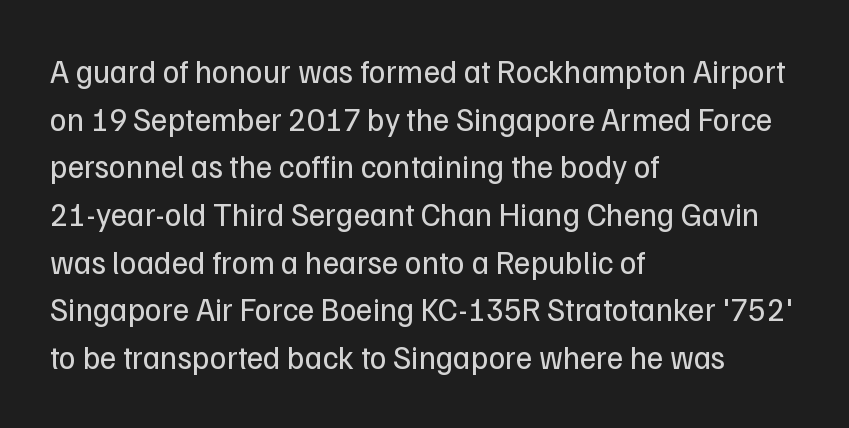
The image shows 32 px regular-weight sans-serif type, upright; set left-aligned, normal line spacing (1.49x), normal letter spacing, not underlined; low stroke contrast and a medium x-height.
